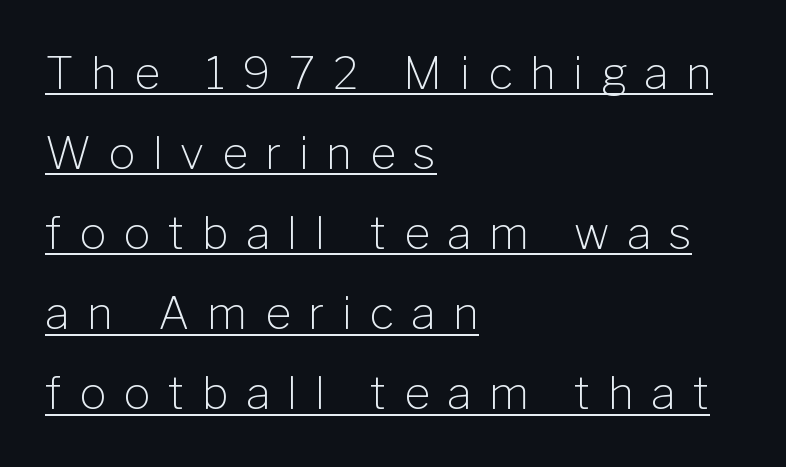
The image shows 45 px light sans-serif type, upright; set left-aligned, line spacing 1.78x, unusually wide letter spacing (+0.39 em), underlined; low stroke contrast and a medium x-height.
